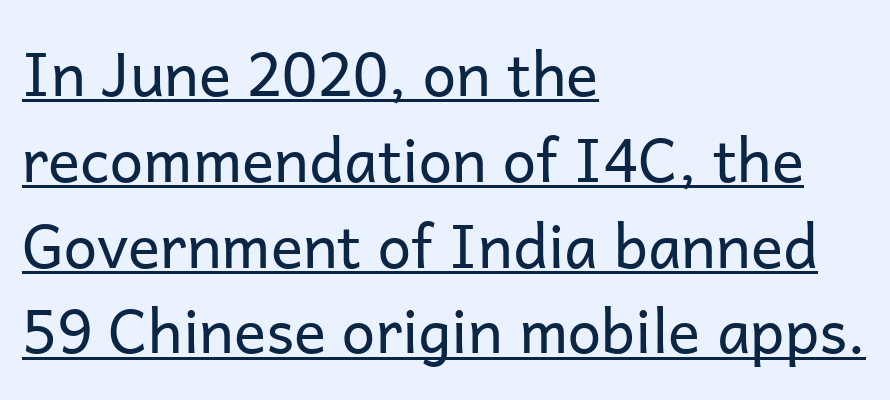
The image shows 60 px regular-weight sans-serif type, upright; set left-aligned, normal line spacing (1.43x), normal letter spacing, underlined; low stroke contrast and a medium x-height.
